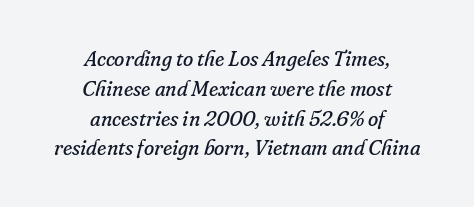
Rendered with sloped, italic letterforms. Observe the ordinary spacing: letters are neighbours, not strangers. Lines of text with bare space underneath. Whoever set this chose a conventional vertical rhythm.
